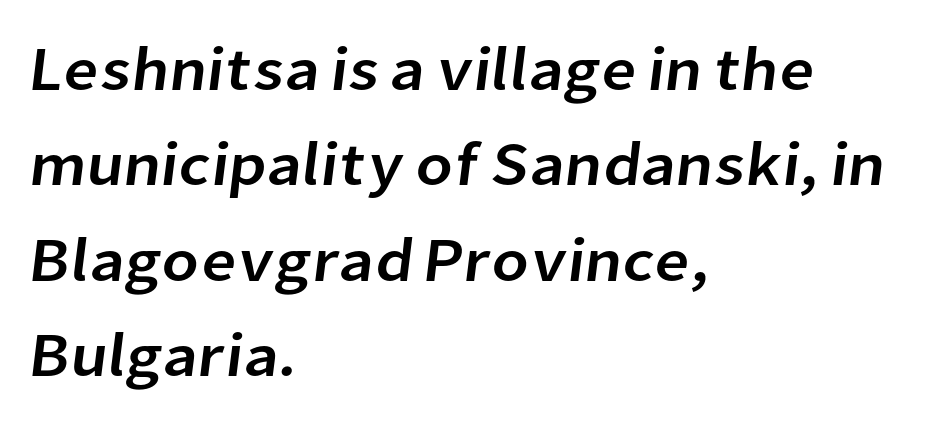
Q: Is the typeface a serif or a sans-serif typeface? A: Sans-serif.
Q: Is the text underlined? A: No.
Q: How is the paragraph aligned? A: Left-aligned.
Q: Is the spacing between letters normal or unusually wide? A: Normal.
Q: Is the spacing between lines tight, normal or loose? A: Normal.
Q: Width (condensed, normal, or wide)? A: Normal.
Q: Stroke contrast? A: Low.
Q: x-height? A: Medium.
Q: Monospaced? A: No.
